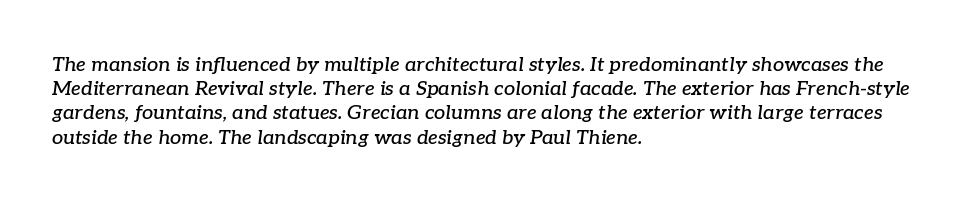
The image shows 20 px text type, italic (leaning right); set left-aligned, line spacing 1.21x, normal letter spacing, not underlined.
